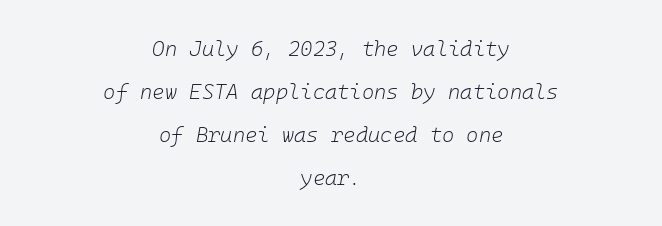
Q: Is the text bold? A: No.
Q: Is the text italic (slanted)? A: Yes, it leans right by about 10 degrees.
Q: Is the text underlined? A: No.
Q: How is the paragraph aligned? A: Centered.
Q: Is the spacing between letters normal or unusually wide? A: Normal.
Q: Is the spacing between lines tight, normal or loose? A: Loose.
